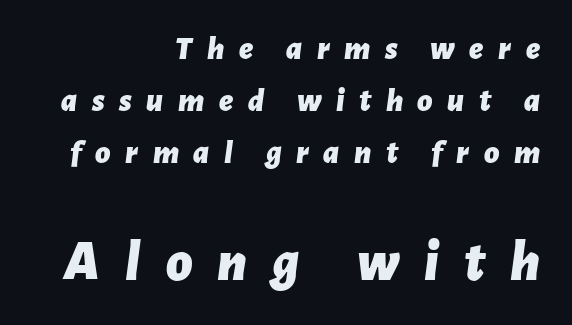
{"italic": "yes", "lean": "right", "slant_degrees": 7, "bold": "yes", "weight": "bold", "width": "normal", "stroke_contrast": "low", "x_height": "medium", "monospaced": "no", "underline": "no", "align": "right", "line_spacing": "normal", "line_spacing_ratio": 1.58, "letter_spacing": "wide", "letter_spacing_em": 0.44, "larger_block": "second", "size_ratio": 1.73, "glyph_px": 57}
